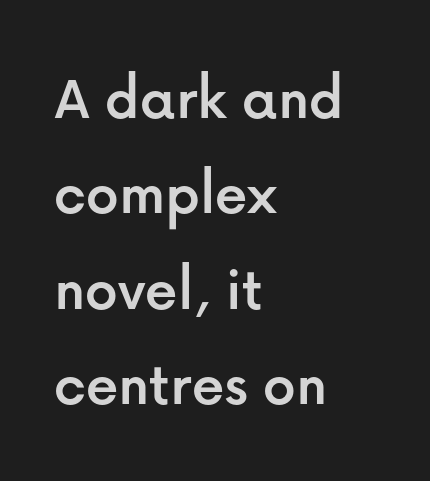
The image shows 64 px sans-serif type, upright; set left-aligned, normal line spacing (1.49x), normal letter spacing, not underlined; low stroke contrast and a medium x-height.
